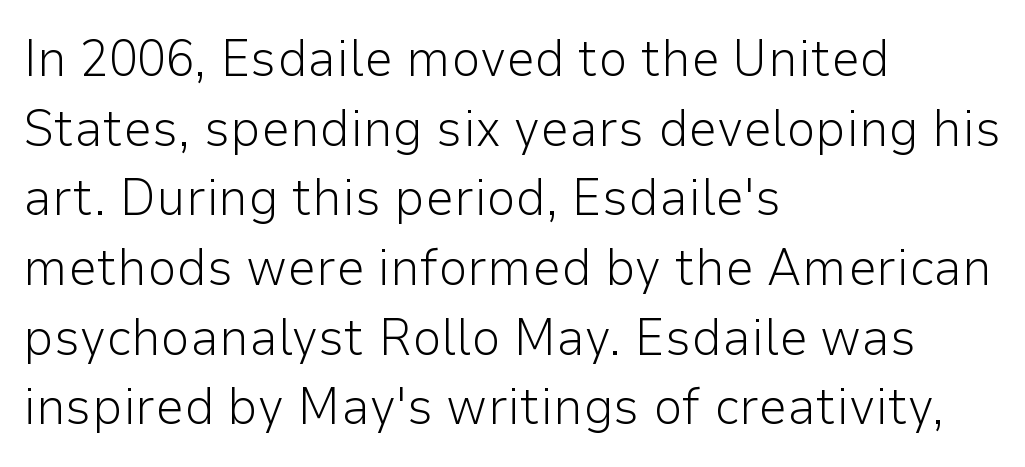
Q: Is the text bold? A: No.
Q: Is the text italic (slanted)? A: No, it is upright.
Q: Is the typeface a serif or a sans-serif typeface? A: Sans-serif.
Q: Is the text underlined? A: No.
Q: How is the paragraph aligned? A: Left-aligned.
Q: Is the spacing between letters normal or unusually wide? A: Normal.
Q: Is the spacing between lines tight, normal or loose? A: Normal.
Q: Width (condensed, normal, or wide)? A: Normal.
Q: Stroke contrast? A: Low.
Q: x-height? A: Medium.
Q: Monospaced? A: No.
